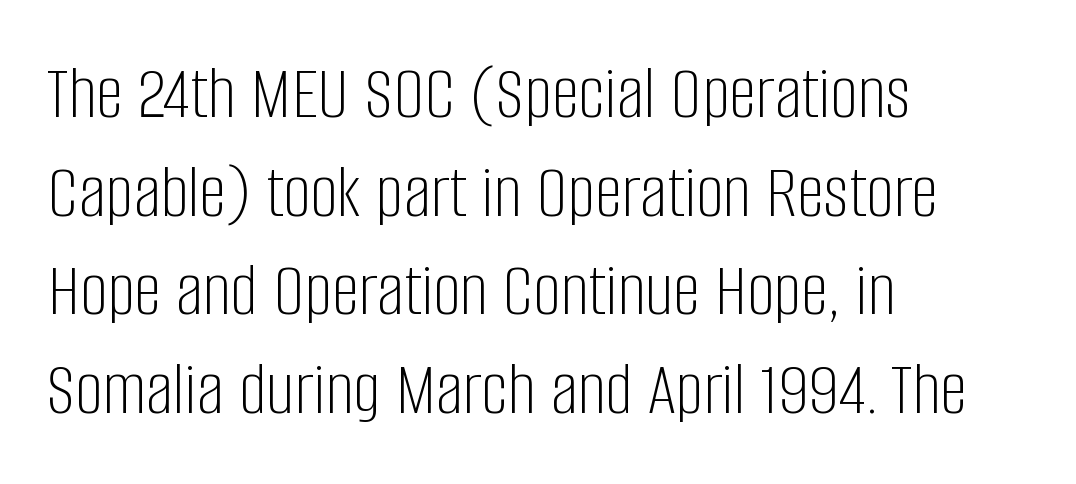
The image shows 77 px light, condensed sans-serif type, upright; set left-aligned, normal line spacing (1.28x), normal letter spacing, not underlined; low stroke contrast and a large x-height.
